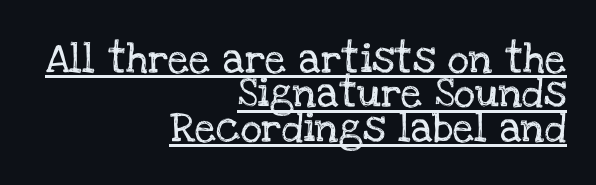
Q: Is the text italic (slanted)? A: No, it is upright.
Q: Is the typeface a serif or a sans-serif typeface? A: Serif.
Q: Is the text underlined? A: Yes.
Q: How is the paragraph aligned? A: Right-aligned.
Q: Is the spacing between letters normal or unusually wide? A: Normal.
Q: Is the spacing between lines tight, normal or loose? A: Tight.
Q: Width (condensed, normal, or wide)? A: Normal.
Q: Stroke contrast? A: Low.
Q: x-height? A: Large.
Q: Monospaced? A: No.
